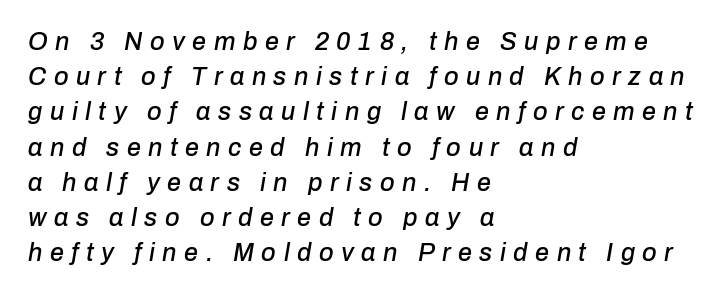
What's the leading like? Ordinary, nothing unusual. Characters are canted at an angle relative to the baseline's perpendicular. The zone under the glyphs is completely vacant. Tracking here is generous; glyphs stand well apart from one another.
